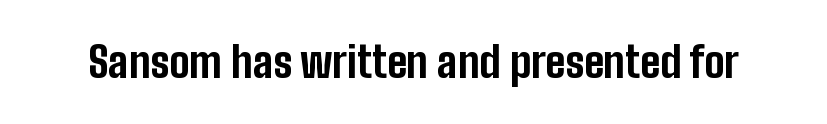
{"serif": "no", "italic": "no", "bold": "yes", "weight": "bold", "width": "condensed", "stroke_contrast": "low", "x_height": "medium", "monospaced": "no", "underline": "no", "letter_spacing": "normal", "letter_spacing_em": 0.0, "glyph_px": 42}
